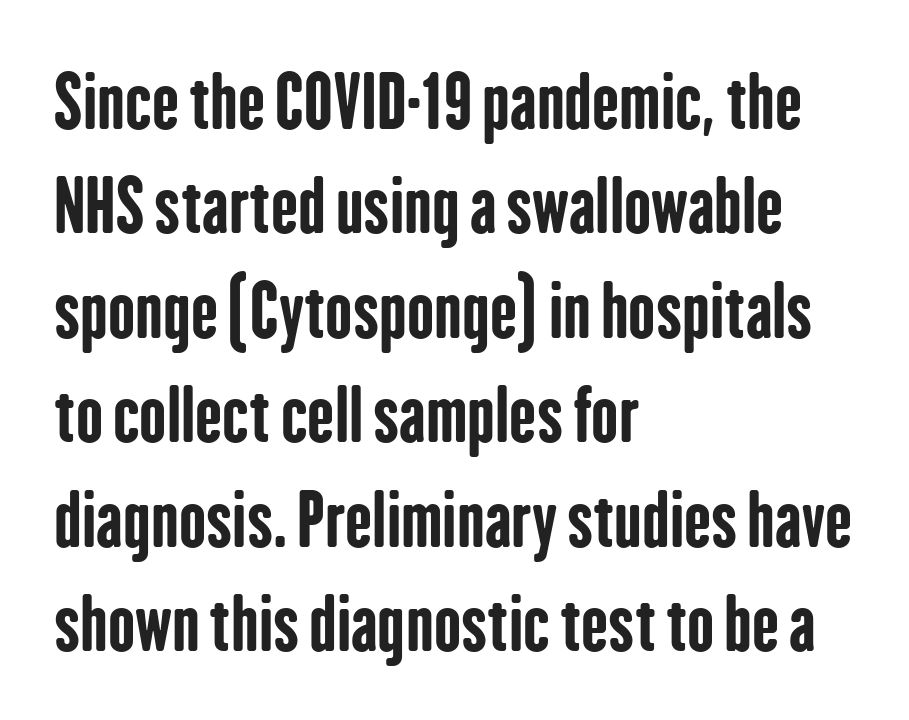
Q: Is the text bold? A: Yes.
Q: Is the text italic (slanted)? A: No, it is upright.
Q: Is the typeface a serif or a sans-serif typeface? A: Sans-serif.
Q: Is the text underlined? A: No.
Q: How is the paragraph aligned? A: Left-aligned.
Q: Is the spacing between letters normal or unusually wide? A: Normal.
Q: Is the spacing between lines tight, normal or loose? A: Normal.
Q: Width (condensed, normal, or wide)? A: Condensed.
Q: Stroke contrast? A: Low.
Q: x-height? A: Medium.
Q: Monospaced? A: No.
